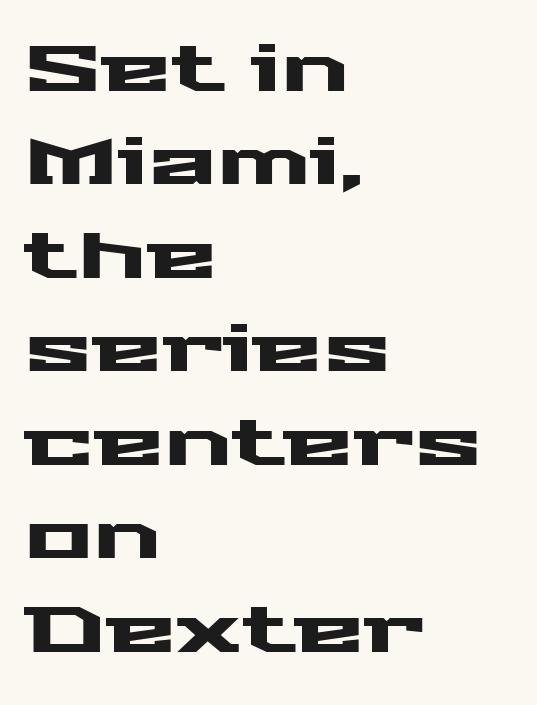
The image shows 64 px wide sans-serif type, upright; set left-aligned, normal line spacing (1.46x), normal letter spacing, not underlined; medium stroke contrast and a medium x-height.
